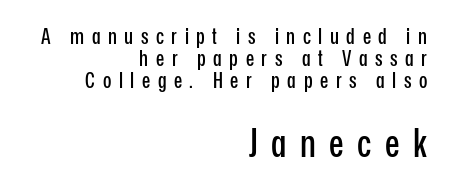
Is this a fixed-width face? No — the glyphs have proportional, varying widths. The passage shown is typeset with a sans-serif family. Does extra space separate the letters? Yes, quite a lot of it. Note: smaller setting up top, larger setting below.
